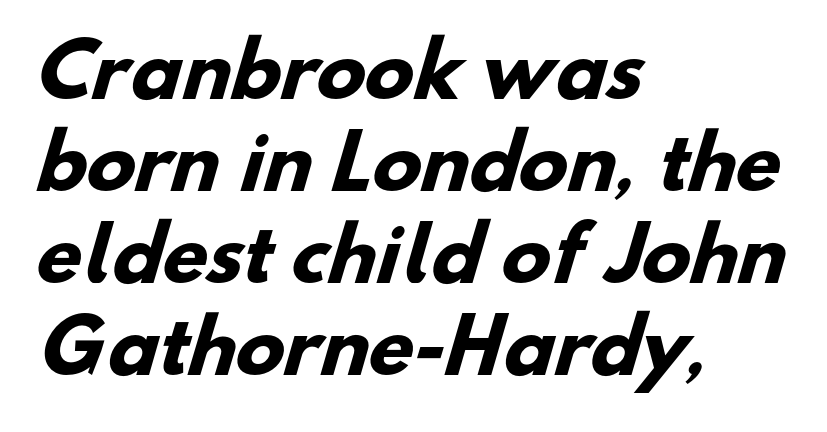
{"serif": "no", "bold": "yes", "weight": "heavy", "width": "normal", "stroke_contrast": "low", "x_height": "small", "monospaced": "no", "underline": "no", "align": "left", "line_spacing": "normal", "line_spacing_ratio": 1.26, "letter_spacing": "normal", "letter_spacing_em": 0.0, "glyph_px": 73}
